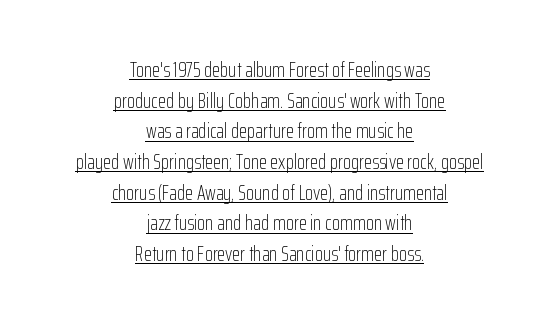
The specimen reads as upright at a glance. The rendering positions every line midway between the sides. Each stroke keeps to a modest, everyday thickness or less. This sample keeps an unexceptional amount of space between lines.
